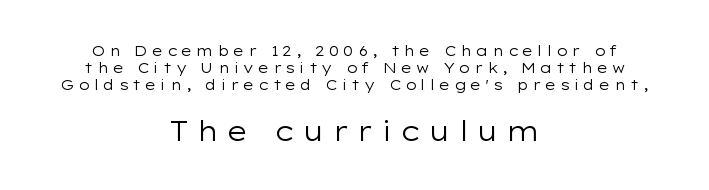
Q: Is the text bold? A: No.
Q: Is the text italic (slanted)? A: No, it is upright.
Q: Is the text underlined? A: No.
Q: How is the paragraph aligned? A: Centered.
Q: Is the spacing between letters normal or unusually wide? A: Unusually wide.
Q: Which block of text is set in a larger size, the first (top) or the second (bottom)? A: The second (bottom) one.
